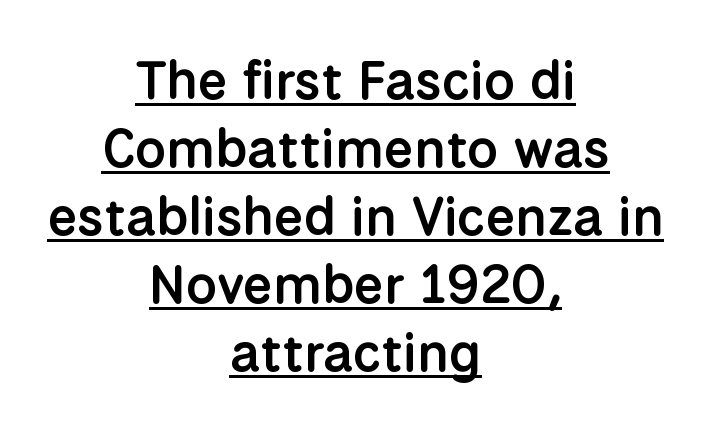
Q: Is the text bold? A: Semi-bold.
Q: Is the text italic (slanted)? A: No, it is upright.
Q: Is the typeface a serif or a sans-serif typeface? A: Sans-serif.
Q: Is the text underlined? A: Yes.
Q: How is the paragraph aligned? A: Centered.
Q: Is the spacing between letters normal or unusually wide? A: Normal.
Q: Is the spacing between lines tight, normal or loose? A: Normal.
Q: Width (condensed, normal, or wide)? A: Normal.
Q: Stroke contrast? A: Low.
Q: x-height? A: Medium.
Q: Monospaced? A: No.
